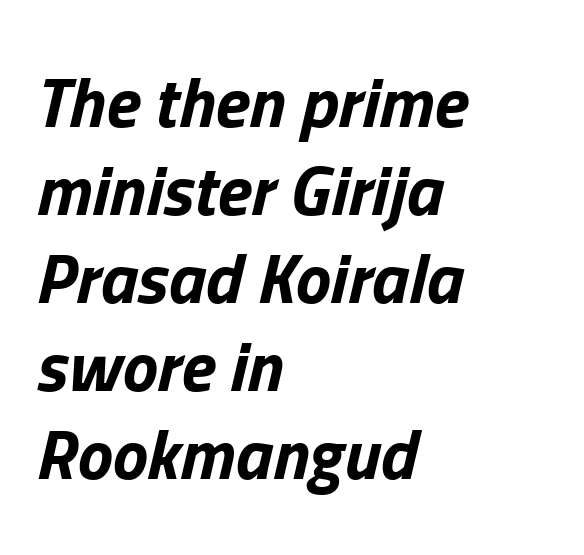
Rendered with sloped, italic letterforms. Between one letter and the next there's only the usual sliver of space. Each letter keeps its own natural width here, so spacing adapts to shape. Anything drawn beneath the words? Only blank space. The text block is weighted toward the left margin, trailing off unevenly rightward. The strokes are fattened all the way to bold.
